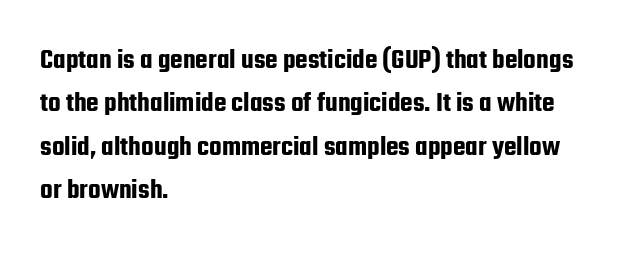
Q: Is the text italic (slanted)? A: No, it is upright.
Q: Is the typeface a serif or a sans-serif typeface? A: Sans-serif.
Q: Is the text underlined? A: No.
Q: How is the paragraph aligned? A: Left-aligned.
Q: Is the spacing between letters normal or unusually wide? A: Normal.
Q: Is the spacing between lines tight, normal or loose? A: Normal.
Q: Width (condensed, normal, or wide)? A: Condensed.
Q: Stroke contrast? A: Low.
Q: x-height? A: Medium.
Q: Monospaced? A: No.
